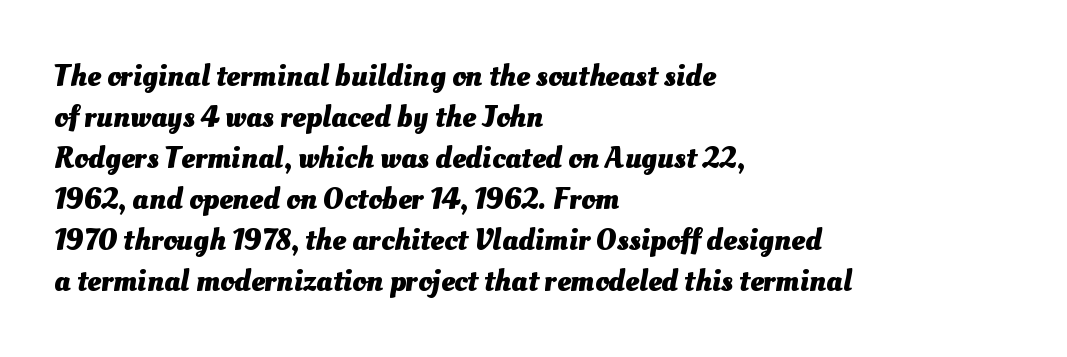
Q: Is the text bold? A: Yes.
Q: Is the text underlined? A: No.
Q: How is the paragraph aligned? A: Left-aligned.
Q: Is the spacing between letters normal or unusually wide? A: Normal.
Q: Is the spacing between lines tight, normal or loose? A: Normal.
Q: Width (condensed, normal, or wide)? A: Normal.
Q: Stroke contrast? A: Medium.
Q: x-height? A: Small.
Q: Monospaced? A: No.
